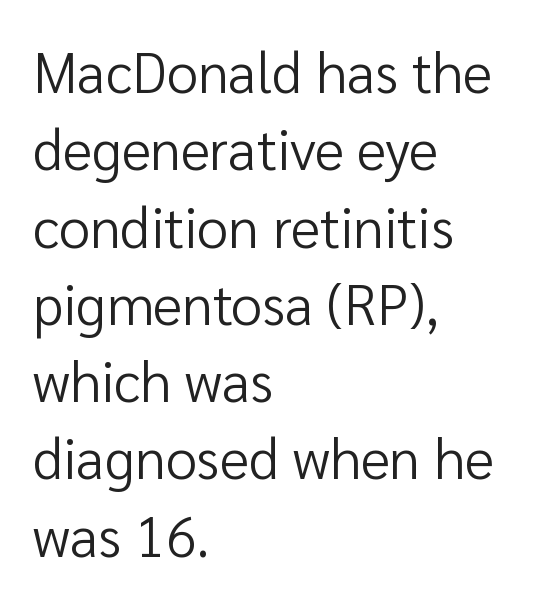
Q: Is the text bold? A: No.
Q: Is the text italic (slanted)? A: No, it is upright.
Q: Is the typeface a serif or a sans-serif typeface? A: Sans-serif.
Q: Is the text underlined? A: No.
Q: How is the paragraph aligned? A: Left-aligned.
Q: Is the spacing between letters normal or unusually wide? A: Normal.
Q: Is the spacing between lines tight, normal or loose? A: Normal.
Q: Width (condensed, normal, or wide)? A: Normal.
Q: Stroke contrast? A: Low.
Q: x-height? A: Medium.
Q: Monospaced? A: No.
